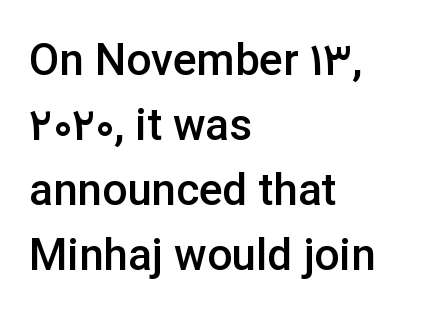
A typesetter would call this proportional, since set widths differ per character. Look at the stroke-to-counter ratio: somewhat heavy, a semibold. The space beneath each line is pristine and unruled. The setting favours the left margin, as ordinary paragraphs usually do. These lines sit exactly where default settings would place them.
